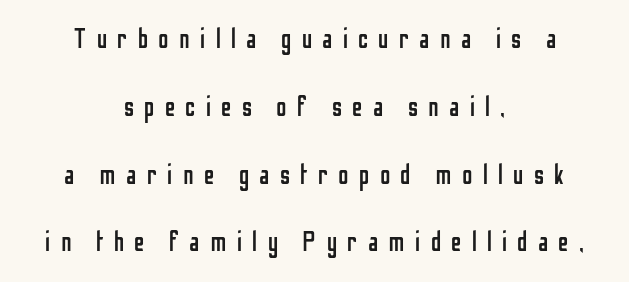
Q: Is the text bold? A: No.
Q: Is the text italic (slanted)? A: No, it is upright.
Q: Is the typeface a serif or a sans-serif typeface? A: Sans-serif.
Q: Is the text underlined? A: No.
Q: How is the paragraph aligned? A: Centered.
Q: Is the spacing between letters normal or unusually wide? A: Unusually wide.
Q: Is the spacing between lines tight, normal or loose? A: Loose.
Q: Width (condensed, normal, or wide)? A: Condensed.
Q: Stroke contrast? A: Low.
Q: x-height? A: Medium.
Q: Monospaced? A: No.
